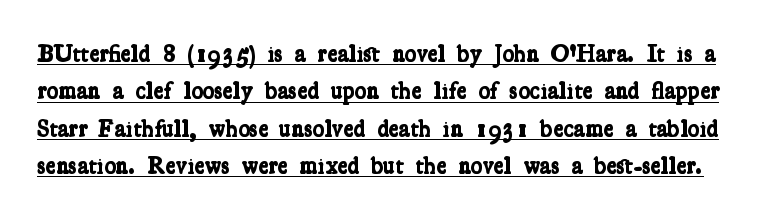
{"bold": "yes", "underline": "yes", "line_spacing": "normal", "line_spacing_ratio": 1.56, "letter_spacing": "normal", "letter_spacing_em": 0.0, "glyph_px": 24}
